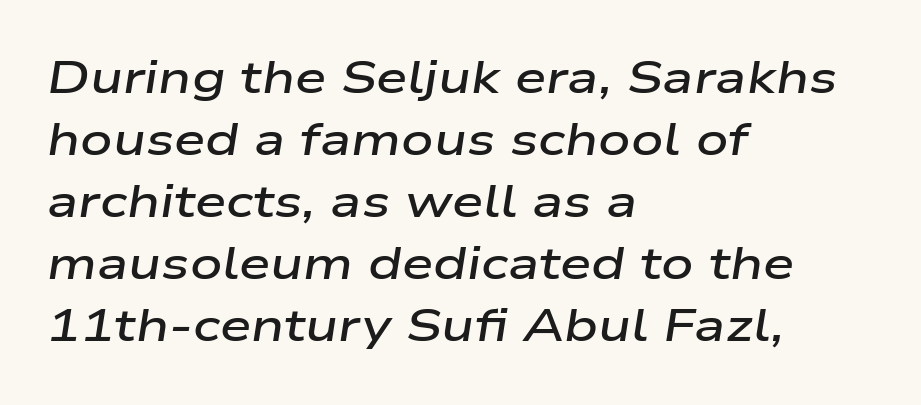
{"italic": "yes", "lean": "right", "slant_degrees": 9, "bold": "semi", "weight": "semibold", "width": "wide", "stroke_contrast": "low", "x_height": "medium", "monospaced": "no", "underline": "no", "align": "left", "line_spacing": "normal", "line_spacing_ratio": 1.38, "letter_spacing": "normal", "letter_spacing_em": 0.0, "glyph_px": 45}
